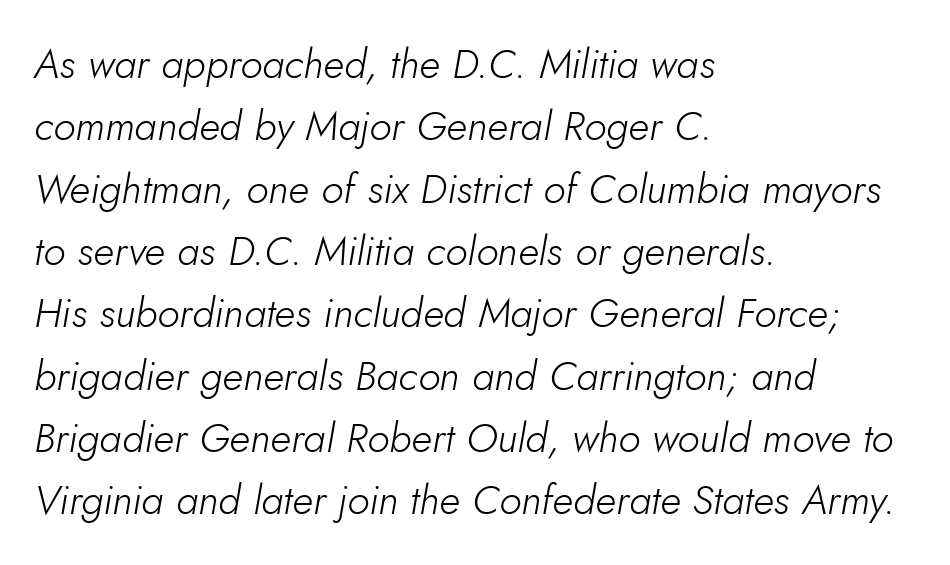
The image shows 41 px light type, italic (leaning right); set left-aligned, normal line spacing (1.52x), normal letter spacing, not underlined; low stroke contrast and a small x-height.
